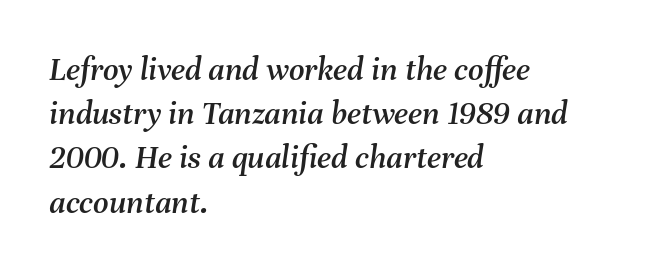
The image shows 34 px text type, italic (leaning right); set left-aligned, normal line spacing (1.3x), normal letter spacing, not underlined; medium stroke contrast and a medium x-height.
